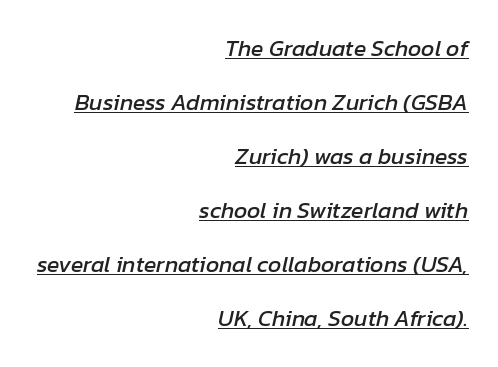
Q: Is the text italic (slanted)? A: Yes, it leans right by about 12 degrees.
Q: Is the text underlined? A: Yes.
Q: How is the paragraph aligned? A: Right-aligned.
Q: Is the spacing between letters normal or unusually wide? A: Normal.
Q: Is the spacing between lines tight, normal or loose? A: Loose.
